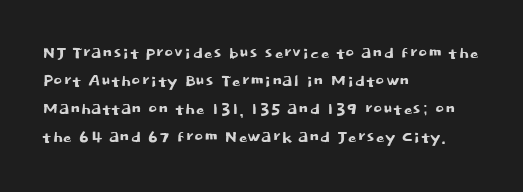
Style check: upright. Decoration check: the copy has no underline. The gaps between neighbouring characters are ordinary and unremarkable. This sample is left-justified, so line endings fall wherever the words run out. The rows are spaced the way most documents space them.
